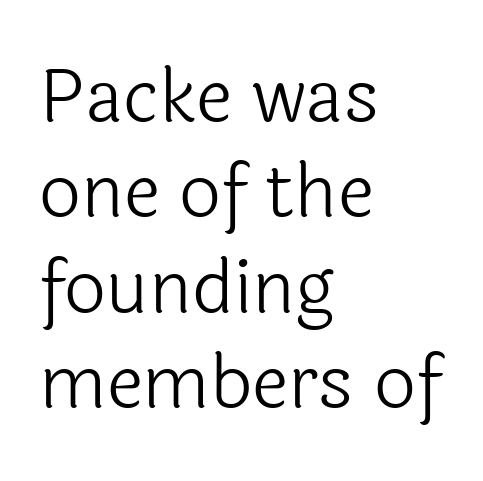
The image shows 74 px light sans-serif type, upright; set left-aligned, normal line spacing (1.29x), normal letter spacing, not underlined; a medium x-height.
